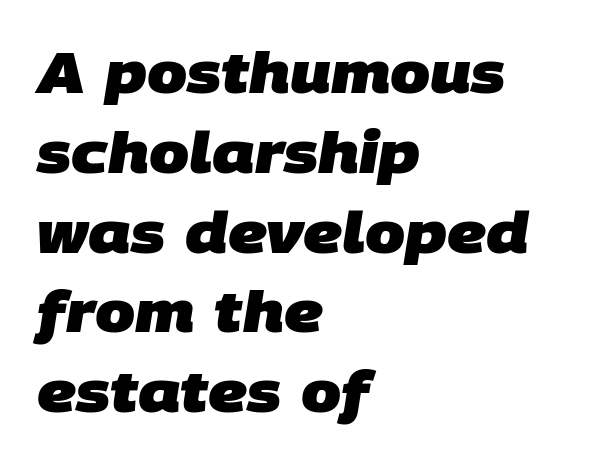
{"serif": "no", "bold": "yes", "weight": "heavy", "width": "normal", "stroke_contrast": "low", "x_height": "large", "monospaced": "no", "underline": "no", "align": "left", "line_spacing": "normal", "line_spacing_ratio": 1.4, "letter_spacing": "normal", "letter_spacing_em": 0.0, "glyph_px": 57}
